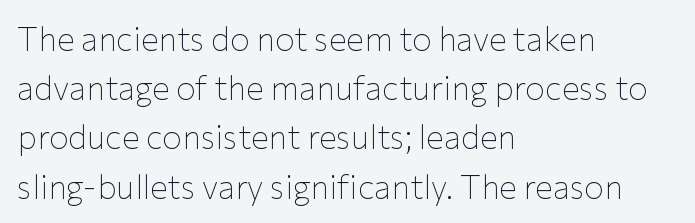
Italic? Not at all — the glyphs are vertical. The baseline area is clear. Caption: standard tracking, unaltered. The letterforms sit at book weight or below.
